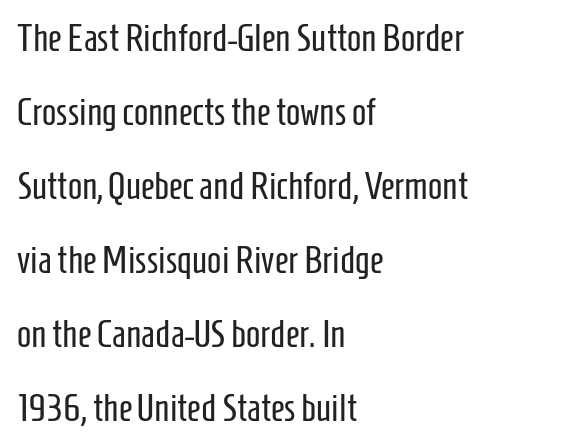
The image shows 38 px regular-weight, condensed sans-serif type, upright; set left-aligned, loose line spacing (1.95x), normal letter spacing, not underlined; low stroke contrast and a medium x-height.
